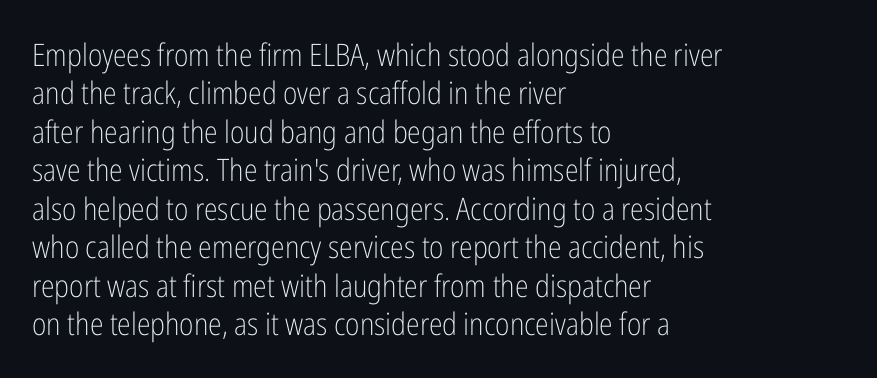
Q: Is the text bold? A: No.
Q: Is the text italic (slanted)? A: No, it is upright.
Q: Is the typeface a serif or a sans-serif typeface? A: Sans-serif.
Q: Is the text underlined? A: No.
Q: How is the paragraph aligned? A: Left-aligned.
Q: Is the spacing between letters normal or unusually wide? A: Normal.
Q: Width (condensed, normal, or wide)? A: Condensed.
Q: Stroke contrast? A: Low.
Q: x-height? A: Medium.
Q: Monospaced? A: No.
